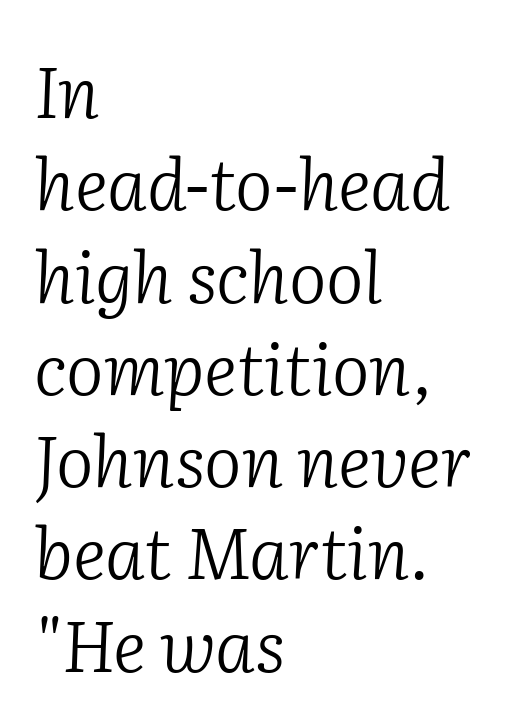
{"serif": "yes", "italic": "yes", "lean": "right", "slant_degrees": 2, "bold": "no", "weight": "light", "width": "normal", "stroke_contrast": "low", "x_height": "medium", "monospaced": "no", "underline": "no", "align": "left", "line_spacing": "normal", "line_spacing_ratio": 1.3, "letter_spacing": "normal", "letter_spacing_em": 0.0, "glyph_px": 71}
